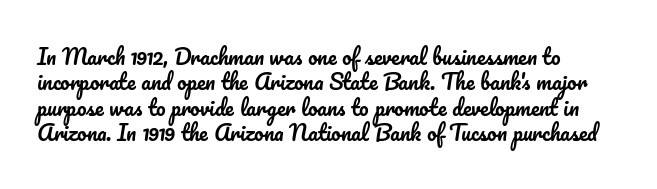
Short and long lines alike share a common starting point at left. Letters rest on an invisible, unmarked baseline. No extra tracking has been applied to these lines.
